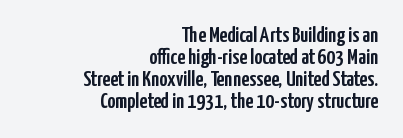
Q: Is the text italic (slanted)? A: No, it is upright.
Q: Is the text underlined? A: No.
Q: How is the paragraph aligned? A: Right-aligned.
Q: Is the spacing between letters normal or unusually wide? A: Normal.
Q: Is the spacing between lines tight, normal or loose? A: Tight.
